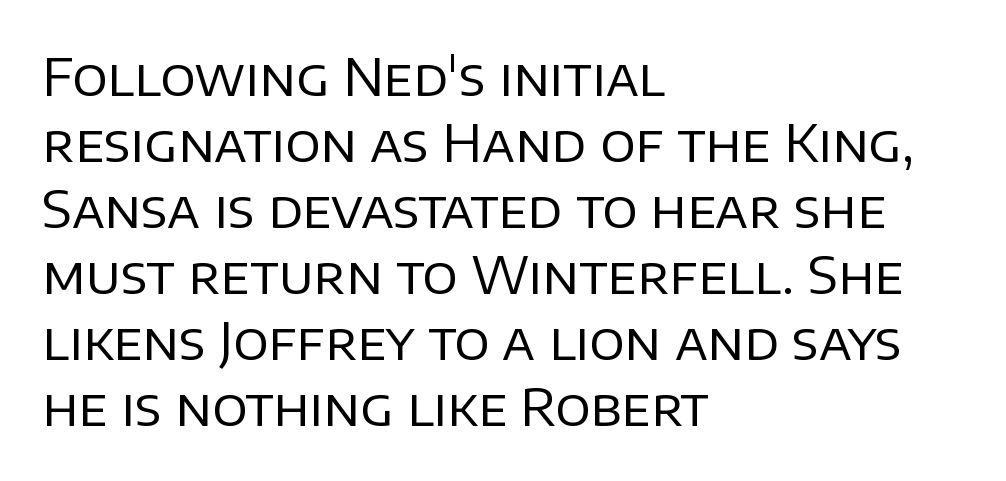
Between one letter and the next there's only the usual sliver of space. Notice how the stems are strictly vertical — no italics here. The gap between lines stays unmarked. This sample keeps an unexceptional amount of space between lines. The typesetting does not lean heavy: it is not bold. The passage shown is typed in a proportional face where columns would drift.
